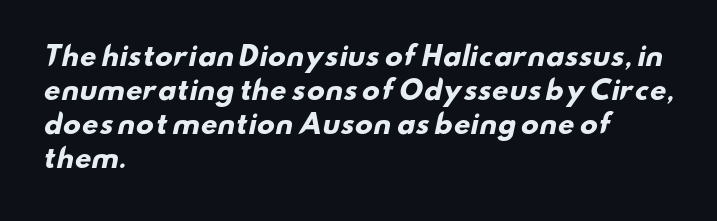
Every row of glyphs begins at an identical x-position on the left. The specimen omits any rule beneath the text block's lines. On the weight axis this lands at bold, roughly 700. Quick note: interline space is typical. Compared with typical body copy, the letter spacing here is the same.
